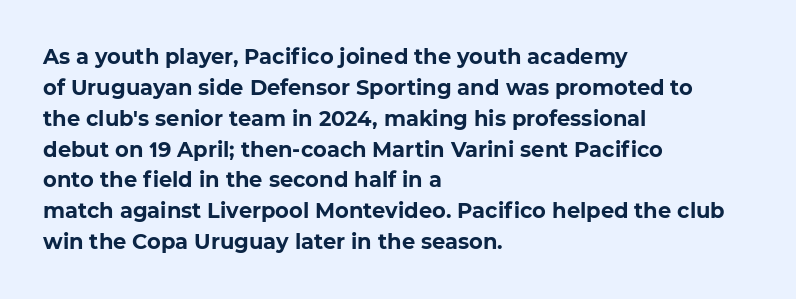
The image shows 21 px bold type; set left-aligned, normal line spacing (1.47x), normal letter spacing, not underlined.
